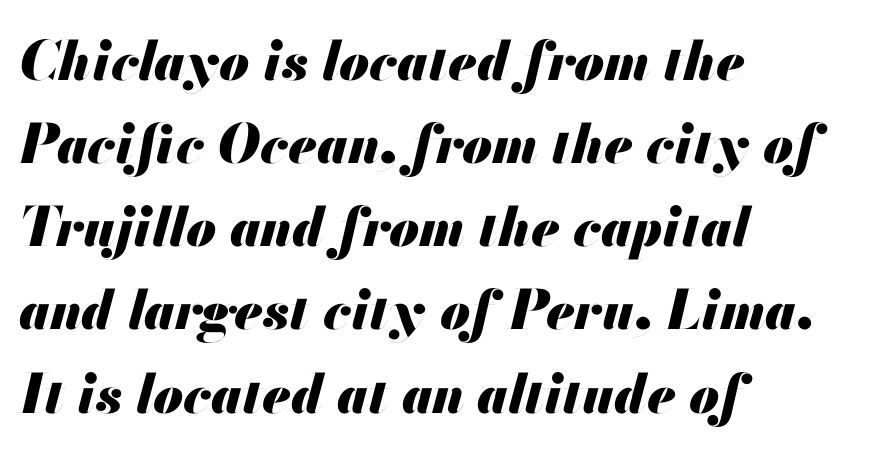
Q: Is the text bold? A: Yes.
Q: Is the text italic (slanted)? A: Yes, it leans right by about 13 degrees.
Q: Is the text underlined? A: No.
Q: How is the paragraph aligned? A: Left-aligned.
Q: Is the spacing between letters normal or unusually wide? A: Normal.
Q: Is the spacing between lines tight, normal or loose? A: Normal.
Q: Width (condensed, normal, or wide)? A: Normal.
Q: Stroke contrast? A: Medium.
Q: x-height? A: Small.
Q: Monospaced? A: No.
